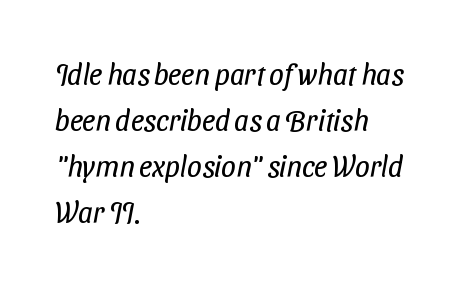
A sans-serif font was chosen for this passage. Stem width sits at or under what a default text font uses. Notice how the passage keeps a crisp vertical edge on the left only. You could not count columns in this text — the font is proportionally spaced. The words here are not underlined.
